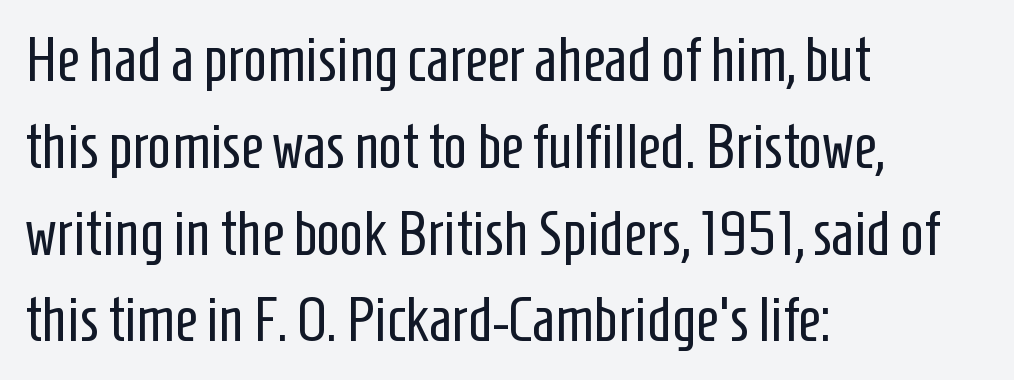
The image shows 62 px regular-weight, condensed sans-serif type, upright; set left-aligned, normal line spacing (1.4x), normal letter spacing, not underlined; low stroke contrast and a medium x-height.
